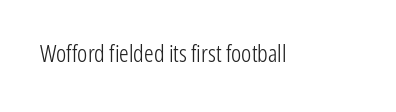
The image shows 24 px text type, upright; set normal letter spacing, not underlined.
